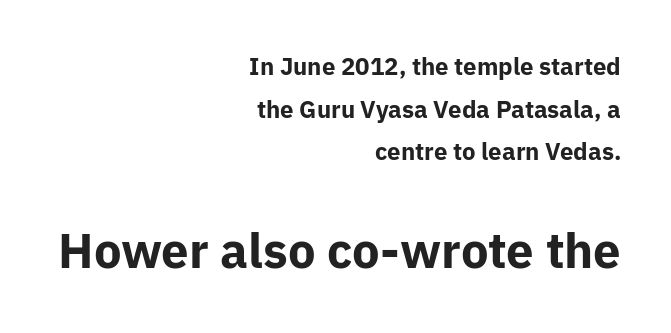
{"serif": "no", "italic": "no", "bold": "yes", "weight": "bold", "width": "normal", "stroke_contrast": "low", "x_height": "medium", "monospaced": "no", "underline": "no", "align": "right", "line_spacing_ratio": 1.78, "letter_spacing": "normal", "letter_spacing_em": 0.0, "larger_block": "second", "size_ratio": 2.04, "glyph_px": 49}
